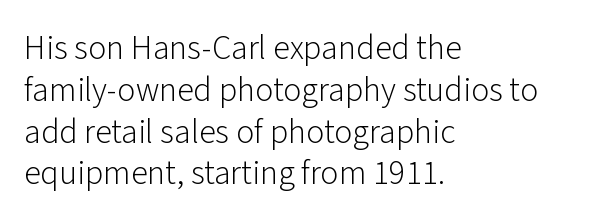
Q: Is the text bold? A: No.
Q: Is the text italic (slanted)? A: No, it is upright.
Q: Is the typeface a serif or a sans-serif typeface? A: Sans-serif.
Q: Is the text underlined? A: No.
Q: How is the paragraph aligned? A: Left-aligned.
Q: Is the spacing between letters normal or unusually wide? A: Normal.
Q: Width (condensed, normal, or wide)? A: Normal.
Q: Stroke contrast? A: Low.
Q: x-height? A: Medium.
Q: Monospaced? A: No.
